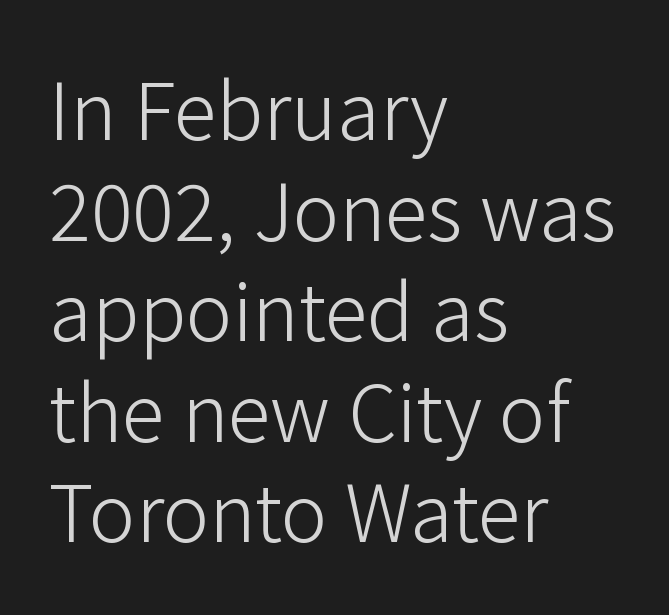
Q: Is the text bold? A: No.
Q: Is the text italic (slanted)? A: No, it is upright.
Q: Is the typeface a serif or a sans-serif typeface? A: Sans-serif.
Q: Is the text underlined? A: No.
Q: How is the paragraph aligned? A: Left-aligned.
Q: Is the spacing between letters normal or unusually wide? A: Normal.
Q: Is the spacing between lines tight, normal or loose? A: Normal.
Q: Width (condensed, normal, or wide)? A: Normal.
Q: Stroke contrast? A: Low.
Q: x-height? A: Medium.
Q: Monospaced? A: No.
